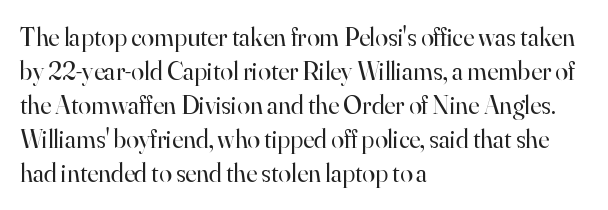
{"italic": "no", "bold": "no", "underline": "no", "align": "left", "line_spacing": "normal", "line_spacing_ratio": 1.31, "letter_spacing": "normal", "letter_spacing_em": 0.0, "glyph_px": 26}
